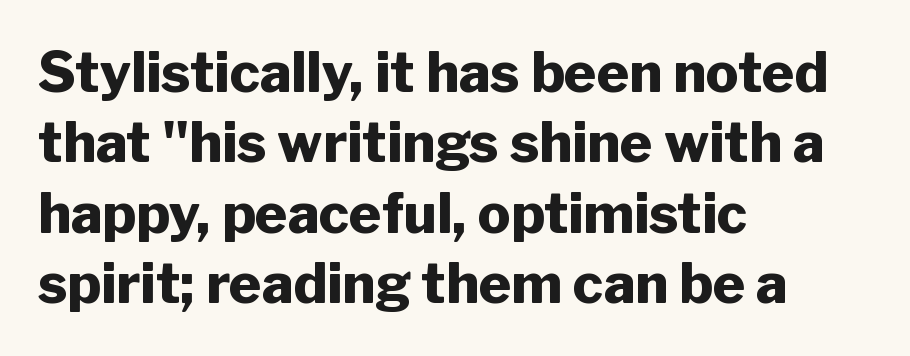
{"serif": "no", "italic": "no", "bold": "yes", "weight": "heavy", "width": "normal", "stroke_contrast": "low", "x_height": "medium", "monospaced": "no", "underline": "no", "align": "left", "line_spacing": "normal", "line_spacing_ratio": 1.28, "letter_spacing": "normal", "letter_spacing_em": 0.0, "glyph_px": 55}
